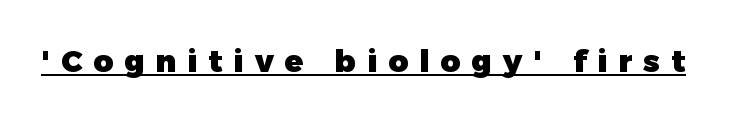
Q: Is the text bold? A: Yes.
Q: Is the text italic (slanted)? A: No, it is upright.
Q: Is the typeface a serif or a sans-serif typeface? A: Sans-serif.
Q: Is the text underlined? A: Yes.
Q: Is the spacing between letters normal or unusually wide? A: Unusually wide.
Q: Width (condensed, normal, or wide)? A: Normal.
Q: Stroke contrast? A: Low.
Q: x-height? A: Medium.
Q: Monospaced? A: No.
